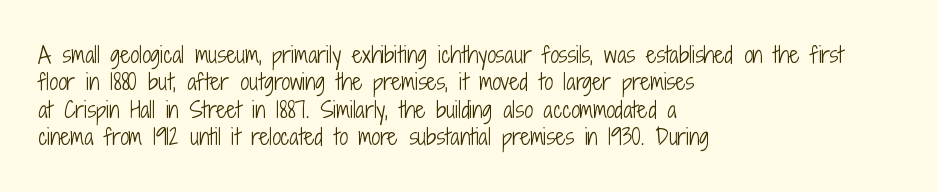
The image shows 22 px text type, upright; set left-aligned, normal line spacing (1.25x), normal letter spacing, not underlined.
